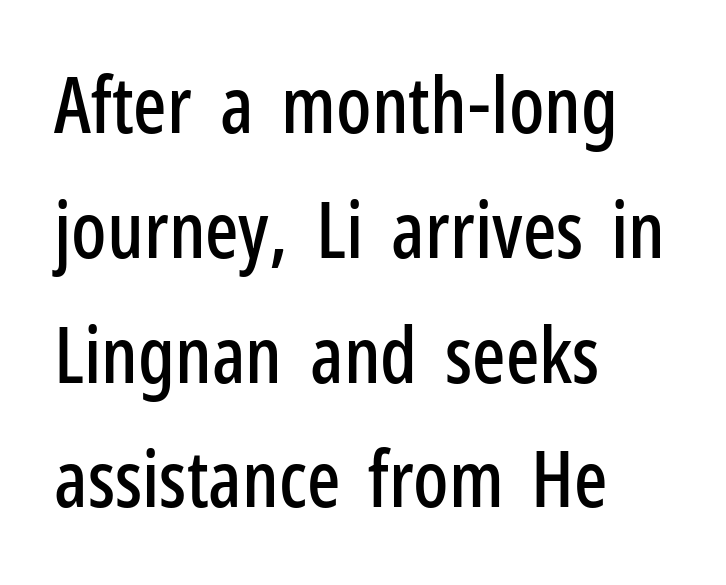
{"serif": "no", "italic": "no", "width": "condensed", "stroke_contrast": "low", "x_height": "medium", "monospaced": "no", "underline": "no", "align": "left", "line_spacing": "normal", "line_spacing_ratio": 1.6, "letter_spacing": "normal", "letter_spacing_em": 0.0, "glyph_px": 78}
